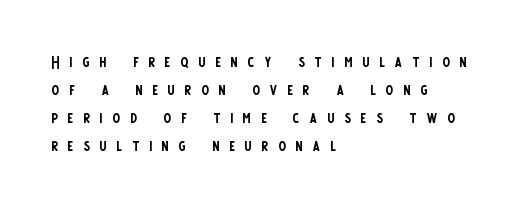
Q: Is the text bold? A: No.
Q: Is the text italic (slanted)? A: No, it is upright.
Q: Is the text underlined? A: No.
Q: How is the paragraph aligned? A: Left-aligned.
Q: Is the spacing between letters normal or unusually wide? A: Unusually wide.
Q: Is the spacing between lines tight, normal or loose? A: Normal.
